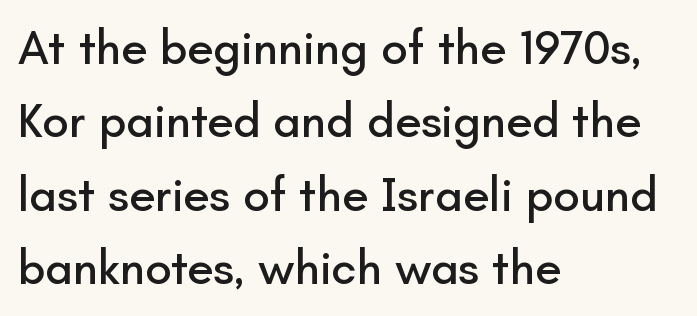
Q: Is the text italic (slanted)? A: No, it is upright.
Q: Is the typeface a serif or a sans-serif typeface? A: Sans-serif.
Q: Is the text underlined? A: No.
Q: How is the paragraph aligned? A: Left-aligned.
Q: Is the spacing between letters normal or unusually wide? A: Normal.
Q: Is the spacing between lines tight, normal or loose? A: Normal.
Q: Width (condensed, normal, or wide)? A: Normal.
Q: Stroke contrast? A: Low.
Q: x-height? A: Small.
Q: Monospaced? A: No.
